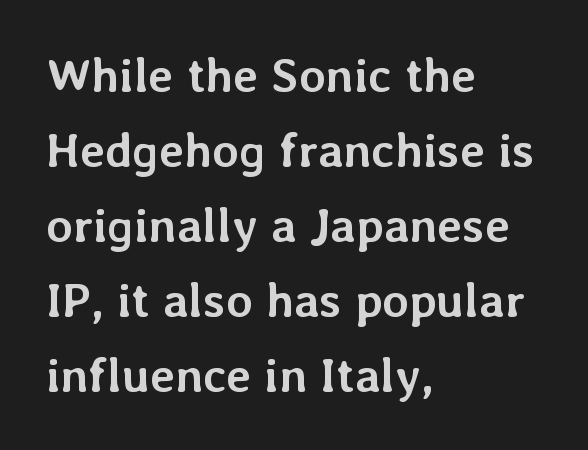
{"italic": "no", "bold": "yes", "weight": "semibold", "width": "normal", "stroke_contrast": "low", "x_height": "medium", "monospaced": "no", "underline": "no", "align": "left", "line_spacing": "normal", "line_spacing_ratio": 1.56, "letter_spacing": "normal", "letter_spacing_em": 0.0, "glyph_px": 48}
